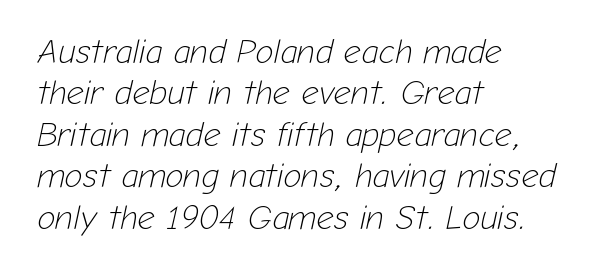
{"italic": "yes", "lean": "right", "slant_degrees": 12, "bold": "no", "weight": "light", "width": "normal", "stroke_contrast": "low", "x_height": "medium", "monospaced": "no", "underline": "no", "align": "left", "line_spacing_ratio": 1.22, "letter_spacing": "normal", "letter_spacing_em": 0.0, "glyph_px": 34}
